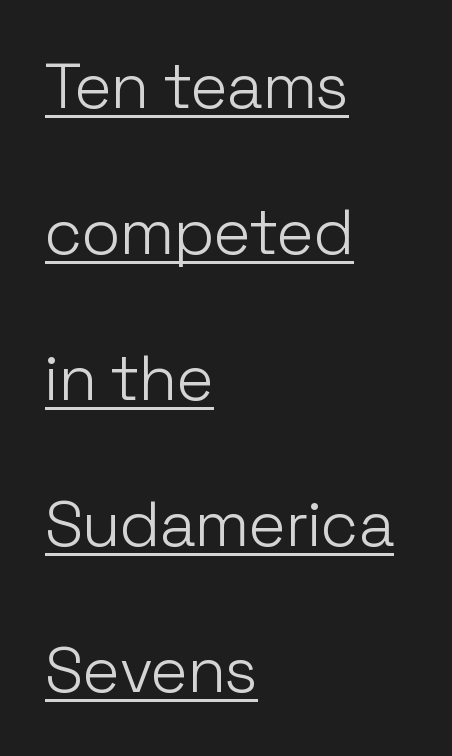
Stroke terminals: plain, sans-serif. Letter spacing: default. The letterforms sit at book weight or below. Compared with typical paragraphs, the rows here are farther apart. Posture: upright roman. Honestly, the underline is the first thing you notice here.
